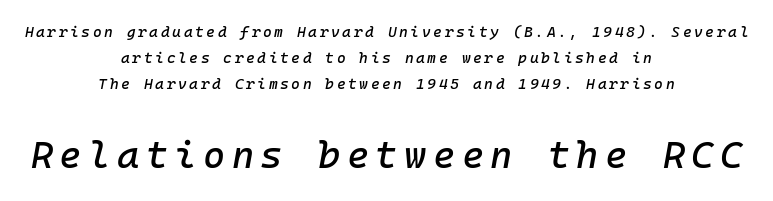
The image shows 38 px text type, italic (leaning right), monospaced; set centered, line spacing 1.75x, not underlined; the second (bottom) block is 2.53x larger; low stroke contrast and a medium x-height.
